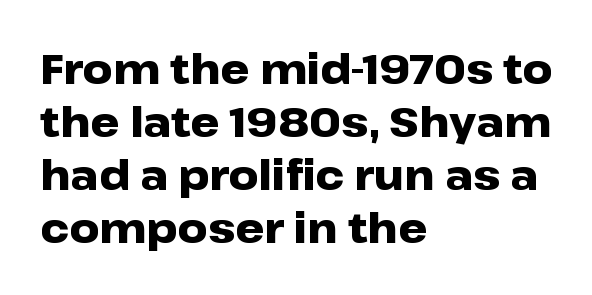
{"serif": "no", "italic": "no", "bold": "yes", "weight": "heavy", "width": "wide", "stroke_contrast": "low", "x_height": "medium", "monospaced": "no", "underline": "no", "align": "left", "line_spacing": "normal", "line_spacing_ratio": 1.29, "letter_spacing": "normal", "letter_spacing_em": 0.0, "glyph_px": 41}
